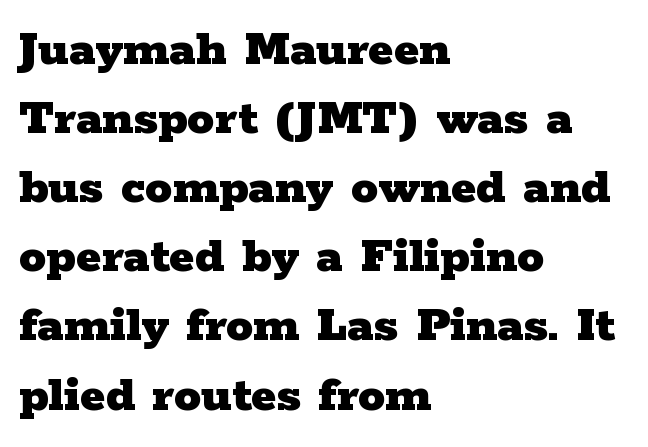
{"serif": "yes", "italic": "no", "bold": "yes", "weight": "heavy", "width": "wide", "stroke_contrast": "low", "x_height": "medium", "monospaced": "no", "underline": "no", "align": "left", "line_spacing": "normal", "line_spacing_ratio": 1.28, "letter_spacing": "normal", "letter_spacing_em": 0.0, "glyph_px": 54}
